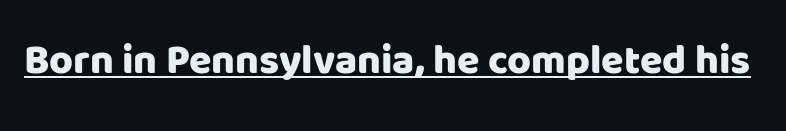
{"serif": "no", "italic": "no", "width": "normal", "stroke_contrast": "low", "x_height": "large", "monospaced": "no", "underline": "yes", "letter_spacing": "normal", "letter_spacing_em": 0.0, "glyph_px": 41}
